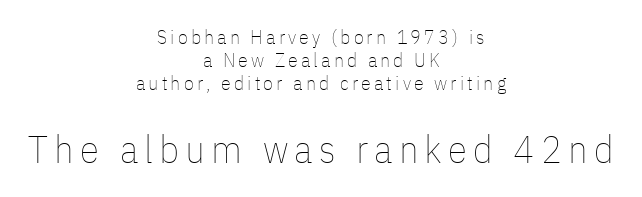
Q: Is the text bold? A: No.
Q: Is the text italic (slanted)? A: No, it is upright.
Q: Is the text underlined? A: No.
Q: How is the paragraph aligned? A: Centered.
Q: Is the spacing between lines tight, normal or loose? A: Tight.
Q: Which block of text is set in a larger size, the first (top) or the second (bottom)? A: The second (bottom) one.
Q: Width (condensed, normal, or wide)? A: Condensed.
Q: Stroke contrast? A: Low.
Q: x-height? A: Medium.
Q: Monospaced? A: No.
